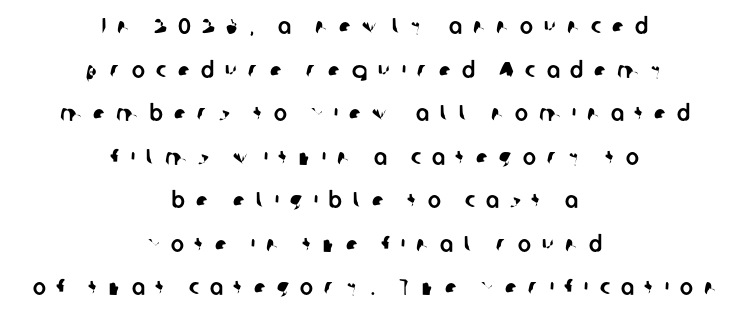
Q: Is the text underlined? A: No.
Q: How is the paragraph aligned? A: Centered.
Q: Is the spacing between letters normal or unusually wide? A: Unusually wide.
Q: Is the spacing between lines tight, normal or loose? A: Loose.
